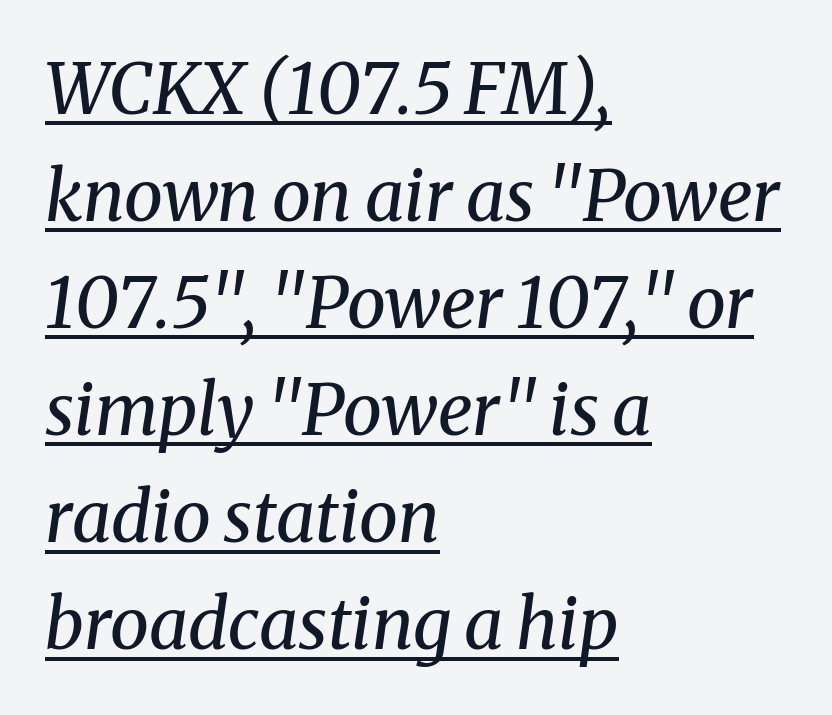
A rule runs beneath these lines of type. The rendering applies a slant to the glyphs. Left-aligned paragraph, ragged on the right. A typesetter would call this leading conventional body-copy spacing. The rendering uses natural spacing where letterforms have individual widths. The face used here is seriffed, in the tradition of book romans.
